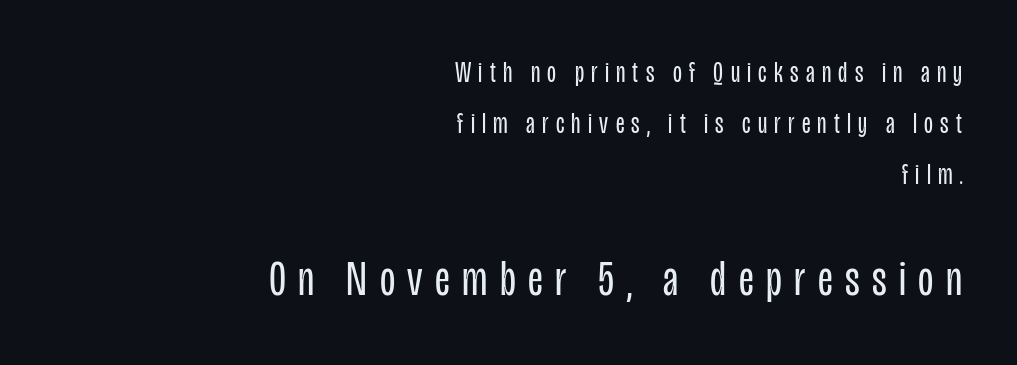
The lower block of text is set noticeably larger than the block above it. Here the glyphs are tracked loosely, breaking word shapes into spaced letters. The space beneath each line is pristine and unruled. Does the copy run flush right? Yes — the right margin is perfectly even. Is the type heavy? It reads as light-to-regular instead.
